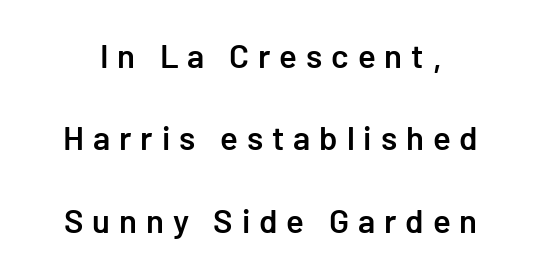
Q: Is the text bold? A: Semi-bold.
Q: Is the text italic (slanted)? A: No, it is upright.
Q: Is the typeface a serif or a sans-serif typeface? A: Sans-serif.
Q: Is the text underlined? A: No.
Q: Is the spacing between letters normal or unusually wide? A: Unusually wide.
Q: Is the spacing between lines tight, normal or loose? A: Loose.
Q: Width (condensed, normal, or wide)? A: Normal.
Q: Stroke contrast? A: Low.
Q: x-height? A: Medium.
